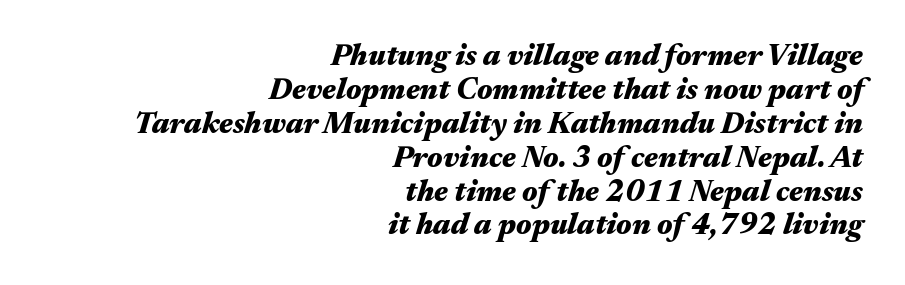
The image shows 30 px heavy, wide type, italic (leaning right); set right-aligned, tight line spacing (1.13x), normal letter spacing, not underlined; medium stroke contrast and a medium x-height.
